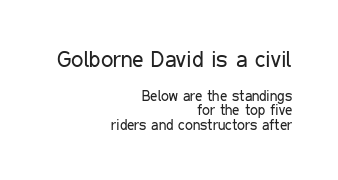
Lines of text with bare space underneath. The letters in the upper block stand taller than those in the block below. Horizontal bands of white between lines are thin slivers. The lettering holds an erect, upright posture throughout.
